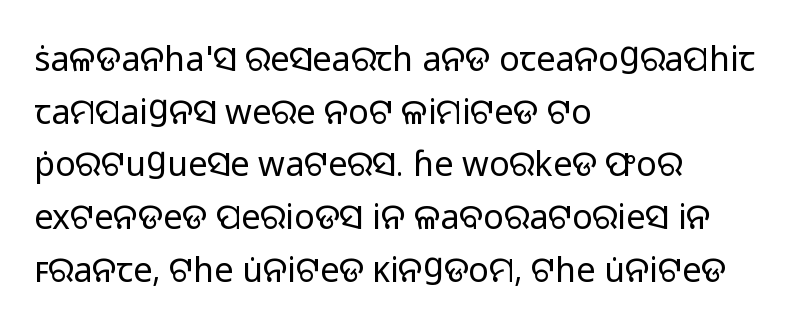
The image shows 34 px regular-weight sans-serif type, upright; set left-aligned, normal line spacing (1.55x), normal letter spacing, not underlined; low stroke contrast and a medium x-height.
